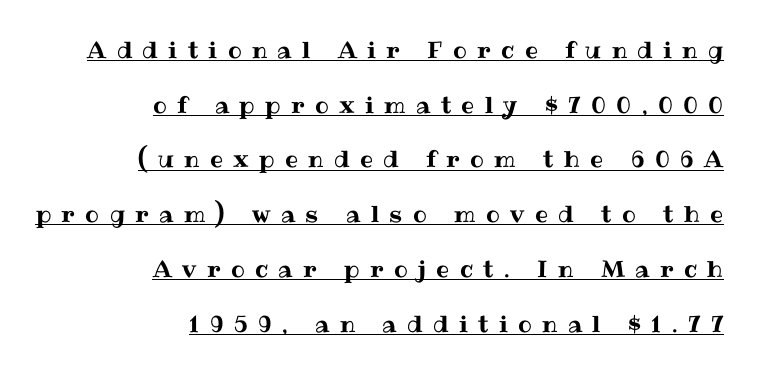
Q: Is the text italic (slanted)? A: No, it is upright.
Q: Is the text underlined? A: Yes.
Q: How is the paragraph aligned? A: Right-aligned.
Q: Is the spacing between letters normal or unusually wide? A: Unusually wide.
Q: Is the spacing between lines tight, normal or loose? A: Loose.
